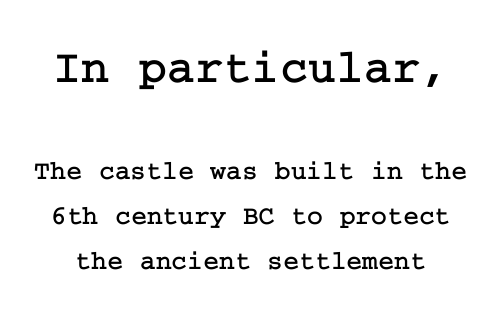
Notice how the stems are strictly vertical — no italics here. Glyph-to-glyph distance matches everyday printed text. You get the large type first, then a drop to smaller type. A clean baseline with only descenders dipping below it. Look at the bottom of the vertical strokes: they flare into serifs here.
